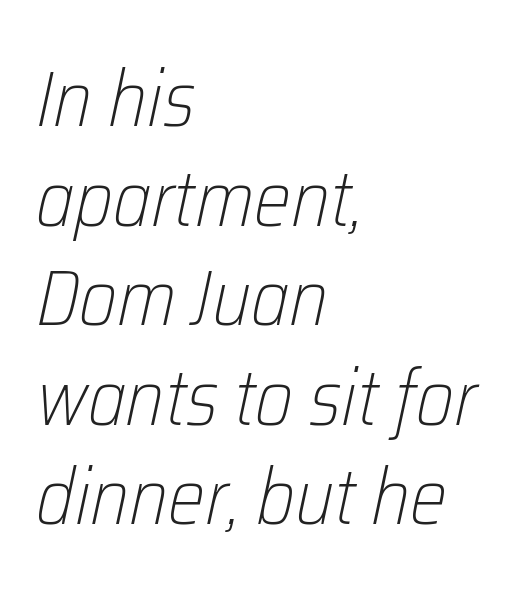
{"italic": "yes", "lean": "right", "slant_degrees": 12, "bold": "no", "weight": "light", "width": "condensed", "stroke_contrast": "low", "x_height": "medium", "monospaced": "no", "underline": "no", "align": "left", "line_spacing": "normal", "line_spacing_ratio": 1.26, "letter_spacing": "normal", "letter_spacing_em": 0.0, "glyph_px": 79}
